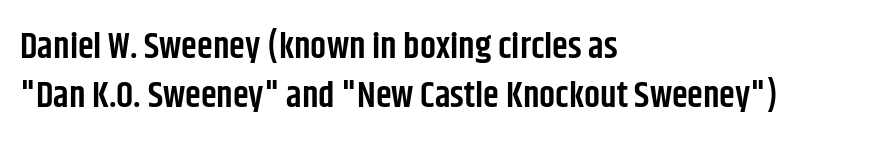
Q: Is the text bold? A: Semi-bold.
Q: Is the text italic (slanted)? A: No, it is upright.
Q: Is the typeface a serif or a sans-serif typeface? A: Sans-serif.
Q: Is the text underlined? A: No.
Q: How is the paragraph aligned? A: Left-aligned.
Q: Is the spacing between letters normal or unusually wide? A: Normal.
Q: Is the spacing between lines tight, normal or loose? A: Normal.
Q: Width (condensed, normal, or wide)? A: Condensed.
Q: Stroke contrast? A: Low.
Q: x-height? A: Large.
Q: Monospaced? A: No.
